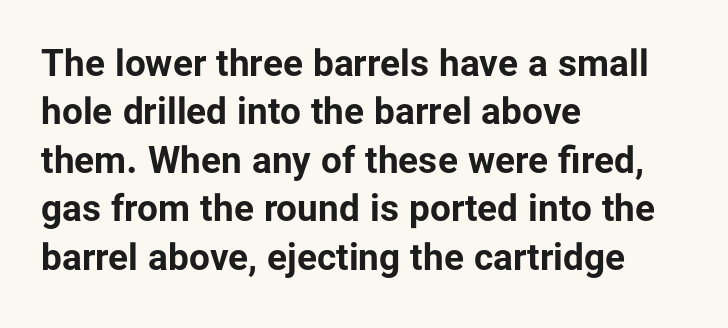
{"serif": "no", "italic": "no", "bold": "yes", "weight": "bold", "width": "normal", "stroke_contrast": "low", "x_height": "medium", "monospaced": "no", "underline": "no", "align": "left", "line_spacing": "normal", "line_spacing_ratio": 1.31, "letter_spacing": "normal", "letter_spacing_em": 0.0, "glyph_px": 37}
